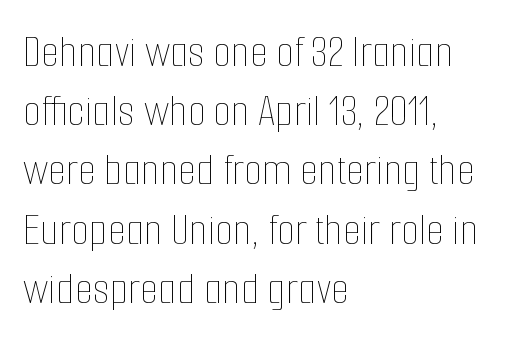
Q: Is the text bold? A: No.
Q: Is the text italic (slanted)? A: No, it is upright.
Q: Is the text underlined? A: No.
Q: How is the paragraph aligned? A: Left-aligned.
Q: Is the spacing between letters normal or unusually wide? A: Normal.
Q: Is the spacing between lines tight, normal or loose? A: Normal.
Q: Width (condensed, normal, or wide)? A: Condensed.
Q: Stroke contrast? A: Low.
Q: x-height? A: Medium.
Q: Monospaced? A: No.
